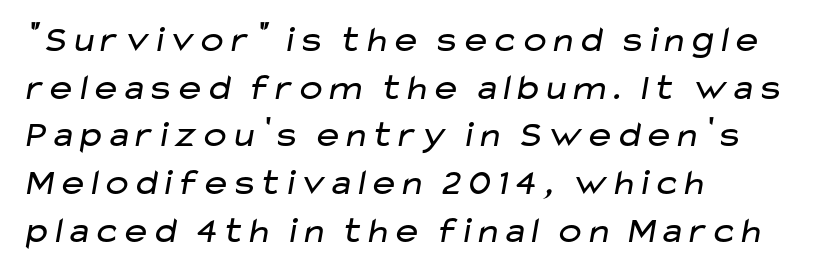
{"serif": "no", "bold": "no", "weight": "regular", "width": "wide", "stroke_contrast": "low", "x_height": "medium", "monospaced": "no", "underline": "no", "align": "left", "line_spacing": "normal", "line_spacing_ratio": 1.29, "letter_spacing": "normal", "letter_spacing_em": 0.0, "glyph_px": 37}
